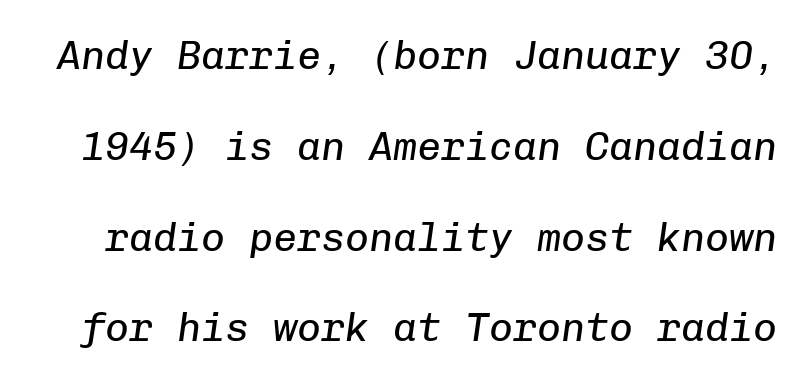
Q: Is the text bold? A: No.
Q: Is the text italic (slanted)? A: Yes, it leans right by about 8 degrees.
Q: Is the text underlined? A: No.
Q: Is the spacing between letters normal or unusually wide? A: Normal.
Q: Is the spacing between lines tight, normal or loose? A: Loose.
Q: Width (condensed, normal, or wide)? A: Normal.
Q: Stroke contrast? A: Low.
Q: x-height? A: Medium.
Q: Monospaced? A: Yes.
